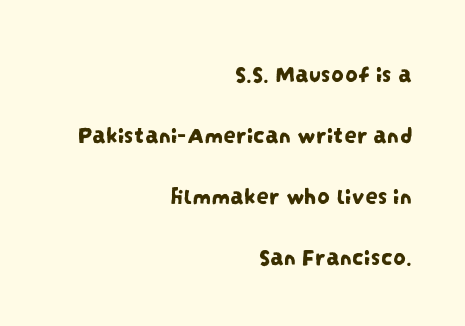
Inter-character spacing is left at the font's built-in metrics. The passage shown stacks its lines with a broad gap. Horizontally, the lines are justified to the trailing edge only. Unmarked baselines from the first word to the last.
